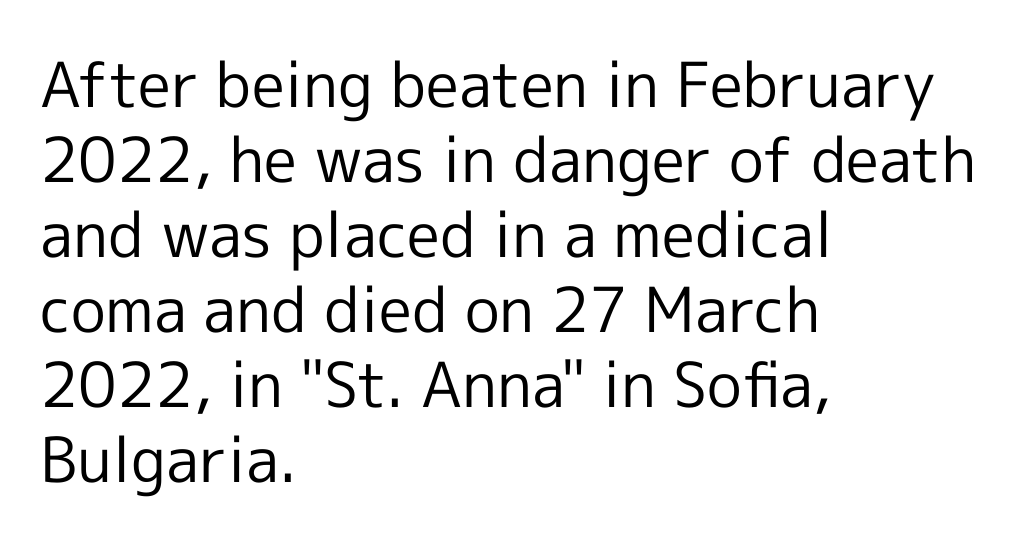
Q: Is the text bold? A: No.
Q: Is the text italic (slanted)? A: No, it is upright.
Q: Is the typeface a serif or a sans-serif typeface? A: Sans-serif.
Q: Is the text underlined? A: No.
Q: How is the paragraph aligned? A: Left-aligned.
Q: Is the spacing between letters normal or unusually wide? A: Normal.
Q: Width (condensed, normal, or wide)? A: Normal.
Q: x-height? A: Medium.
Q: Monospaced? A: No.
